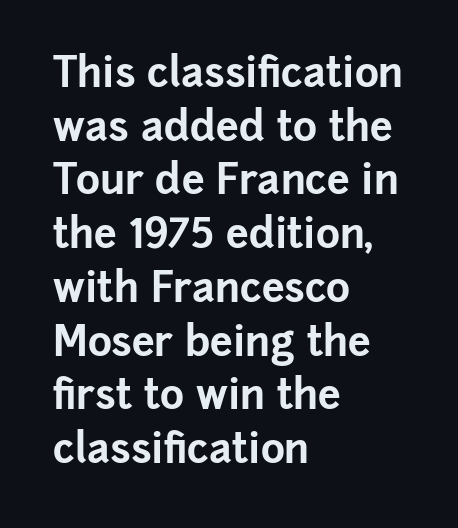
Q: Is the text bold? A: Yes.
Q: Is the text italic (slanted)? A: No, it is upright.
Q: Is the typeface a serif or a sans-serif typeface? A: Sans-serif.
Q: Is the text underlined? A: No.
Q: How is the paragraph aligned? A: Left-aligned.
Q: Is the spacing between letters normal or unusually wide? A: Normal.
Q: Is the spacing between lines tight, normal or loose? A: Normal.
Q: Width (condensed, normal, or wide)? A: Normal.
Q: Stroke contrast? A: Low.
Q: x-height? A: Medium.
Q: Monospaced? A: No.
